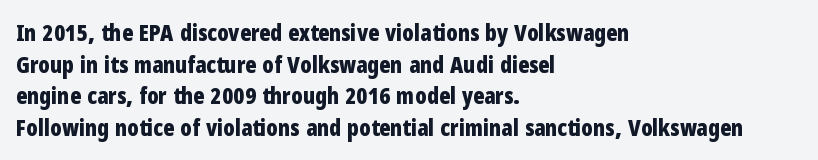
{"italic": "no", "bold": "yes", "underline": "no", "align": "left", "line_spacing": "normal", "line_spacing_ratio": 1.38, "letter_spacing": "normal", "letter_spacing_em": 0.0, "glyph_px": 23}
